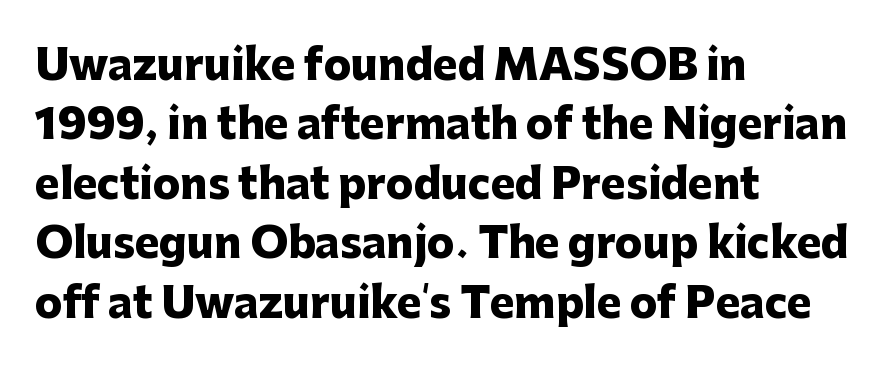
Notice how thick the strokes are: this is what a full bold looks like. Look at the bottom of the vertical strokes: they stop flat, with no serifs. The specimen reads as upright at a glance. In terms of letterspacing, this is plain default setting. Varying glyph widths throughout — classic text-font behaviour.
